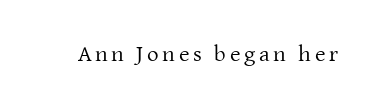
The image shows 23 px text type, upright; set not underlined.
